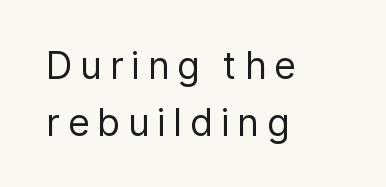
{"serif": "no", "italic": "no", "bold": "no", "weight": "regular", "width": "normal", "stroke_contrast": "low", "x_height": "medium", "monospaced": "no", "underline": "no", "align": "left", "line_spacing": "normal", "line_spacing_ratio": 1.54, "letter_spacing": "wide", "letter_spacing_em": 0.21, "glyph_px": 37}
